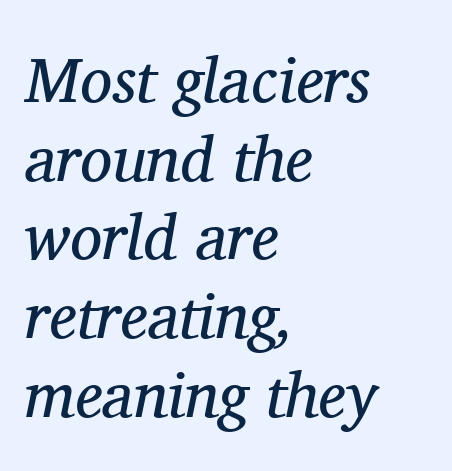
A clean baseline with only descenders dipping below it. Short and long lines alike share a common starting point at left. Each word holds together tightly as a unit, with standard inter-letter gaps. Looks like regular typesetting: each glyph gets only the width it needs. No extra ink here — the face is not bold.
